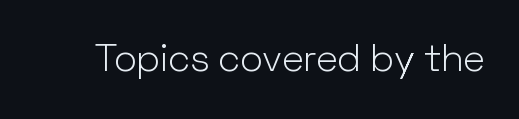
{"serif": "no", "italic": "no", "bold": "no", "weight": "light", "width": "normal", "stroke_contrast": "low", "x_height": "medium", "monospaced": "no", "underline": "no", "letter_spacing": "normal", "letter_spacing_em": 0.0, "glyph_px": 38}
